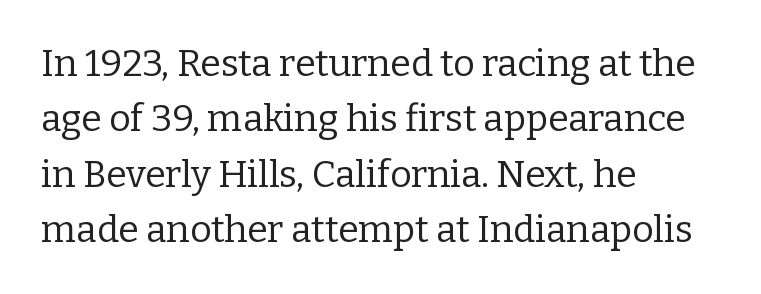
Q: Is the text bold? A: No.
Q: Is the text italic (slanted)? A: No, it is upright.
Q: Is the typeface a serif or a sans-serif typeface? A: Serif.
Q: Is the text underlined? A: No.
Q: How is the paragraph aligned? A: Left-aligned.
Q: Is the spacing between letters normal or unusually wide? A: Normal.
Q: Is the spacing between lines tight, normal or loose? A: Normal.
Q: Width (condensed, normal, or wide)? A: Normal.
Q: Stroke contrast? A: Low.
Q: x-height? A: Medium.
Q: Monospaced? A: No.
